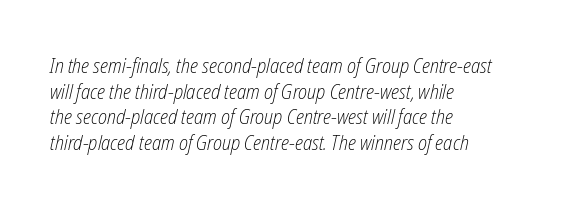
The image shows 21 px text type, italic (leaning right); set left-aligned, line spacing 1.22x, normal letter spacing, not underlined.
